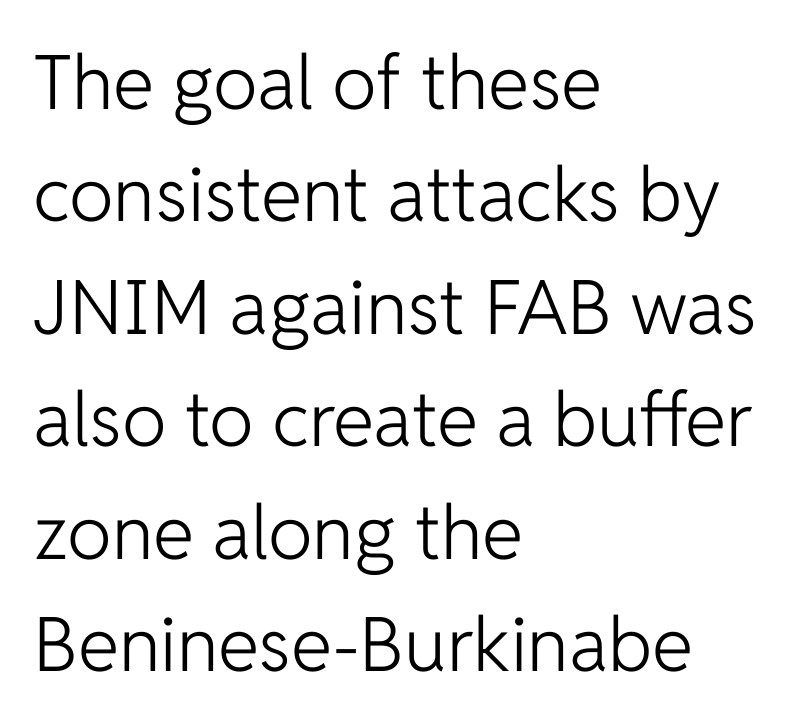
The image shows 75 px light sans-serif type, upright; set left-aligned, normal line spacing (1.5x), normal letter spacing, not underlined; low stroke contrast and a medium x-height.
